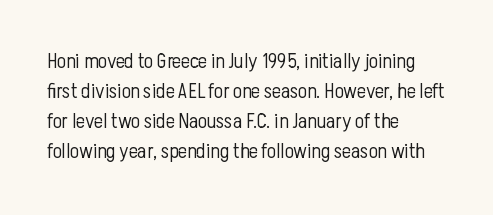
The image shows 21 px text type, upright; set left-aligned, normal line spacing (1.43x), normal letter spacing, not underlined.
